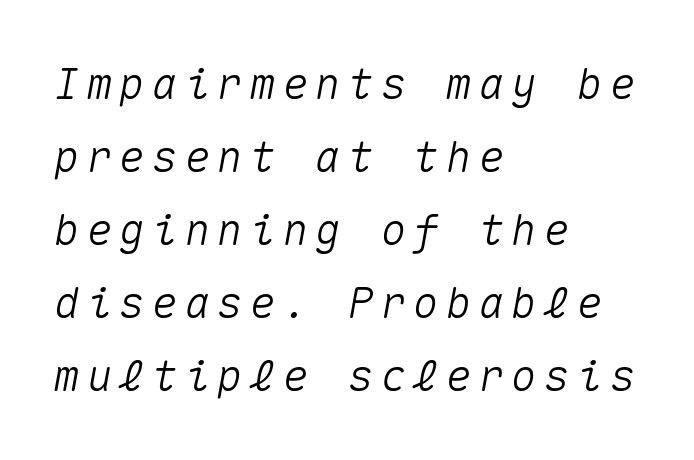
The image shows 43 px text type, italic (leaning right), monospaced; set left-aligned, normal line spacing (1.7x), not underlined; medium stroke contrast and a medium x-height.
